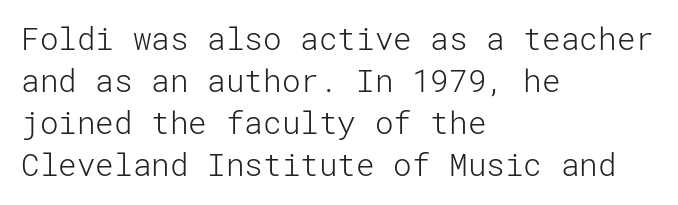
{"serif": "no", "italic": "no", "bold": "no", "weight": "light", "width": "normal", "stroke_contrast": "low", "x_height": "medium", "underline": "no", "align": "left", "line_spacing": "normal", "line_spacing_ratio": 1.35, "letter_spacing": "normal", "letter_spacing_em": 0.0, "glyph_px": 31}
